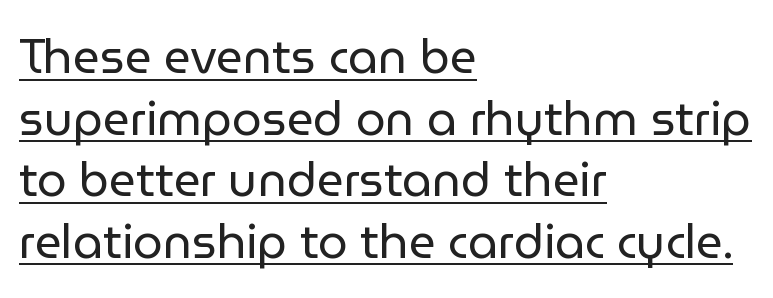
The image shows 47 px regular-weight sans-serif type, upright; set left-aligned, normal line spacing (1.31x), normal letter spacing, underlined; low stroke contrast and a medium x-height.
